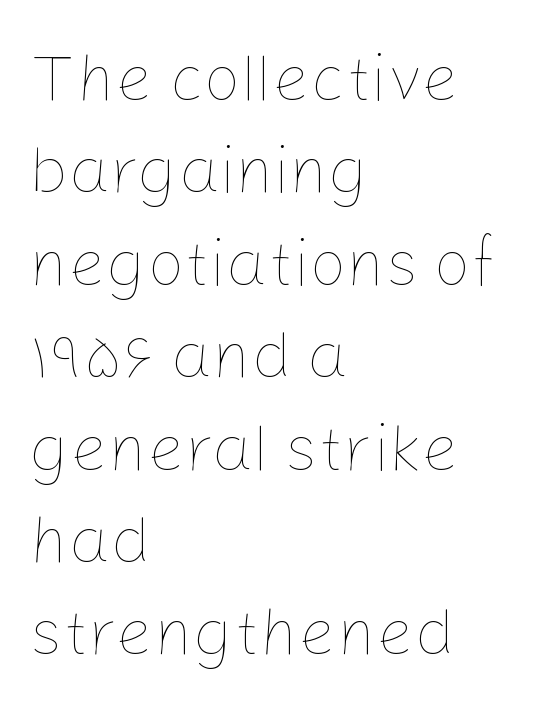
{"italic": "no", "bold": "no", "weight": "thin", "width": "normal", "stroke_contrast": "low", "x_height": "medium", "monospaced": "no", "underline": "no", "align": "left", "line_spacing": "normal", "line_spacing_ratio": 1.4, "letter_spacing": "normal", "letter_spacing_em": 0.0, "glyph_px": 66}
